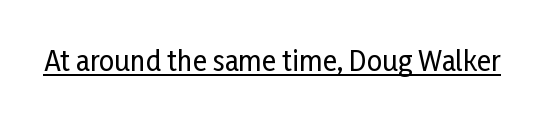
The image shows 27 px text type, upright; set normal letter spacing, underlined.
